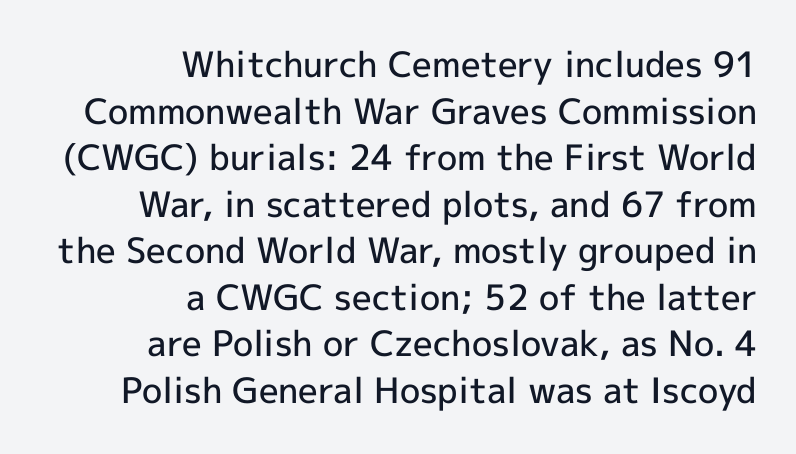
Q: Is the text bold? A: Semi-bold.
Q: Is the text italic (slanted)? A: No, it is upright.
Q: Is the typeface a serif or a sans-serif typeface? A: Sans-serif.
Q: Is the text underlined? A: No.
Q: How is the paragraph aligned? A: Right-aligned.
Q: Is the spacing between letters normal or unusually wide? A: Normal.
Q: Is the spacing between lines tight, normal or loose? A: Normal.
Q: Width (condensed, normal, or wide)? A: Normal.
Q: x-height? A: Medium.
Q: Monospaced? A: No.
